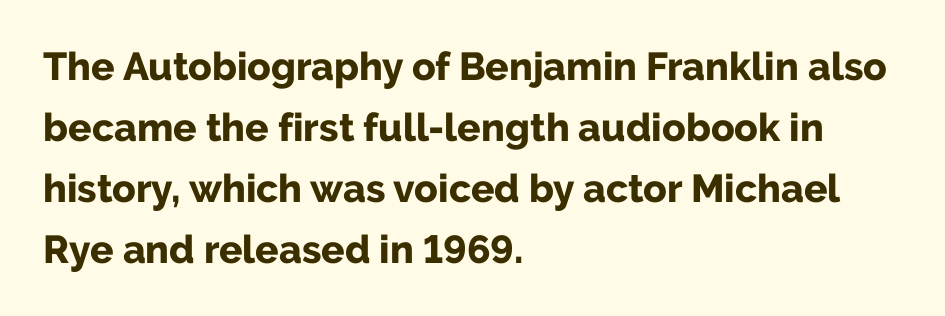
Q: Is the text bold? A: Yes.
Q: Is the text italic (slanted)? A: No, it is upright.
Q: Is the typeface a serif or a sans-serif typeface? A: Sans-serif.
Q: Is the text underlined? A: No.
Q: How is the paragraph aligned? A: Left-aligned.
Q: Is the spacing between letters normal or unusually wide? A: Normal.
Q: Is the spacing between lines tight, normal or loose? A: Normal.
Q: Width (condensed, normal, or wide)? A: Normal.
Q: Stroke contrast? A: Low.
Q: x-height? A: Medium.
Q: Monospaced? A: No.
